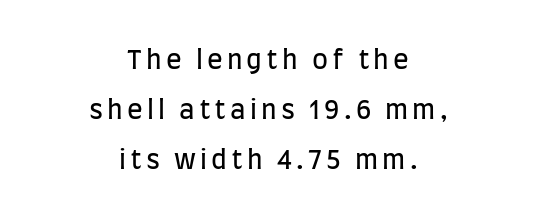
{"italic": "no", "bold": "no", "underline": "no", "align": "center", "line_spacing": "loose", "line_spacing_ratio": 1.93, "glyph_px": 26}
